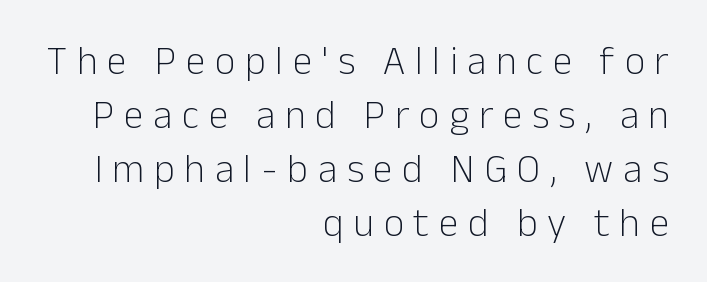
Q: Is the text bold? A: No.
Q: Is the text italic (slanted)? A: No, it is upright.
Q: Is the typeface a serif or a sans-serif typeface? A: Sans-serif.
Q: Is the text underlined? A: No.
Q: How is the paragraph aligned? A: Right-aligned.
Q: Is the spacing between letters normal or unusually wide? A: Unusually wide.
Q: Is the spacing between lines tight, normal or loose? A: Normal.
Q: Width (condensed, normal, or wide)? A: Normal.
Q: Stroke contrast? A: Low.
Q: x-height? A: Medium.
Q: Monospaced? A: No.
